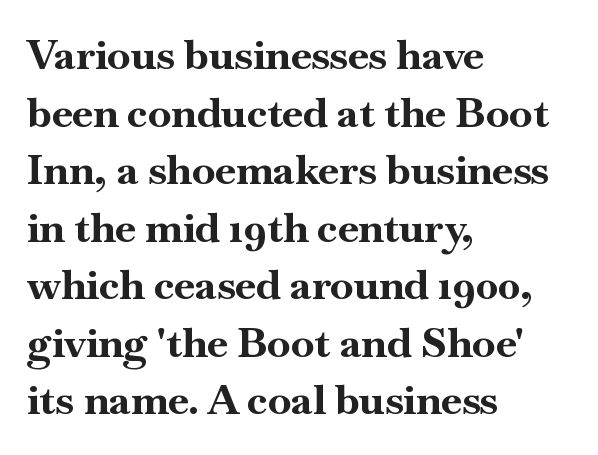
Q: Is the text bold? A: Yes.
Q: Is the text italic (slanted)? A: No, it is upright.
Q: Is the typeface a serif or a sans-serif typeface? A: Serif.
Q: Is the text underlined? A: No.
Q: How is the paragraph aligned? A: Left-aligned.
Q: Is the spacing between letters normal or unusually wide? A: Normal.
Q: Is the spacing between lines tight, normal or loose? A: Normal.
Q: Width (condensed, normal, or wide)? A: Normal.
Q: Stroke contrast? A: High.
Q: x-height? A: Small.
Q: Monospaced? A: No.
